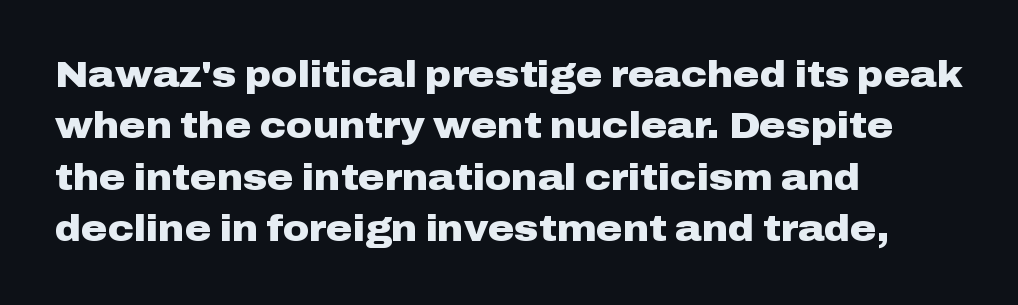
{"serif": "no", "italic": "no", "bold": "yes", "weight": "heavy", "width": "wide", "stroke_contrast": "low", "x_height": "medium", "monospaced": "no", "underline": "no", "align": "left", "line_spacing": "normal", "line_spacing_ratio": 1.43, "letter_spacing": "normal", "letter_spacing_em": 0.0, "glyph_px": 36}
